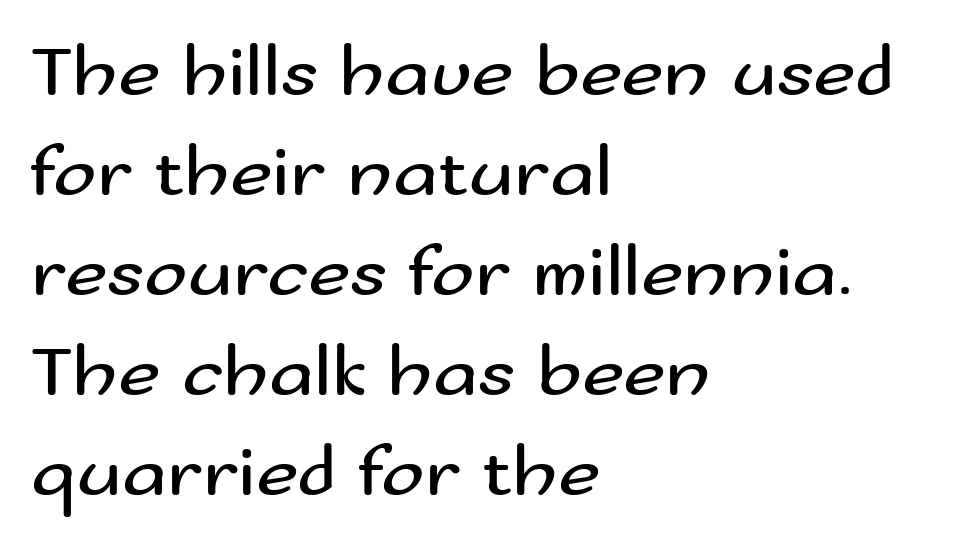
The image shows 73 px regular-weight, wide sans-serif type, upright; set left-aligned, normal line spacing (1.37x), normal letter spacing, not underlined; medium stroke contrast and a small x-height.
